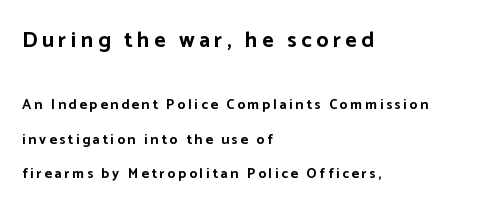
{"italic": "no", "bold": "yes", "underline": "no", "align": "left", "line_spacing": "loose", "line_spacing_ratio": 2.45, "letter_spacing": "wide", "letter_spacing_em": 0.2, "larger_block": "first", "size_ratio": 1.57, "glyph_px": 22}
